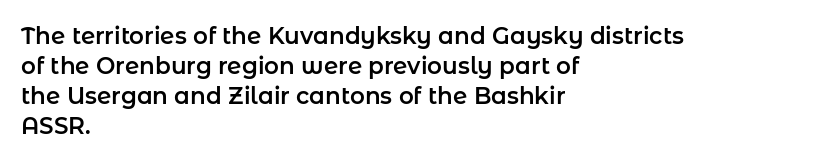
{"italic": "no", "underline": "no", "align": "left", "line_spacing": "normal", "line_spacing_ratio": 1.3, "letter_spacing": "normal", "letter_spacing_em": 0.0, "glyph_px": 23}
